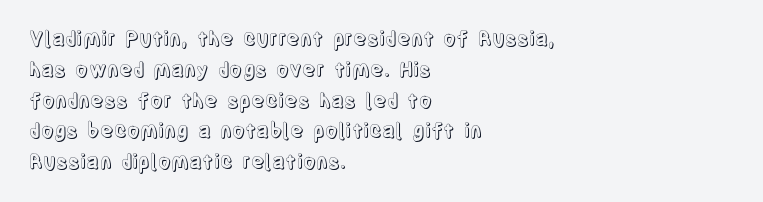
Letter spacing: default. This rendering uses left alignment, leaving the right contour irregular. The axis of the letterforms is exactly vertical. Evenly set lines give the paragraph a standard silhouette.
